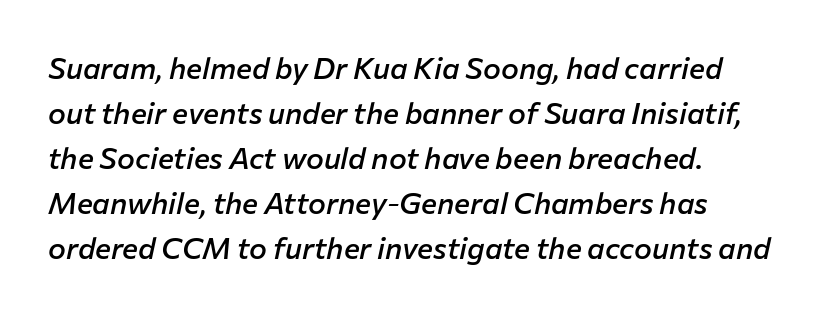
The image shows 30 px semibold type, italic (leaning right); set left-aligned, normal line spacing (1.5x), normal letter spacing, not underlined; low stroke contrast and a medium x-height.
